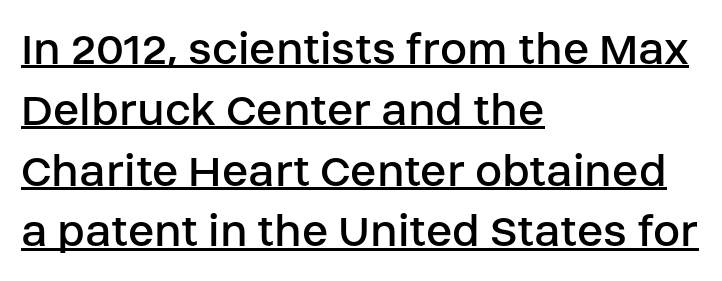
{"serif": "no", "italic": "no", "bold": "no", "weight": "regular", "width": "normal", "stroke_contrast": "low", "x_height": "large", "monospaced": "no", "underline": "yes", "align": "left", "line_spacing_ratio": 1.24, "letter_spacing": "normal", "letter_spacing_em": 0.0, "glyph_px": 49}
